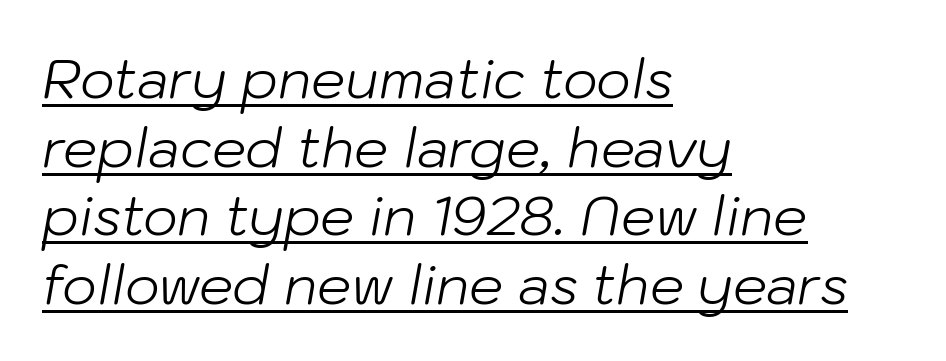
The image shows 54 px light type, italic (leaning right); set left-aligned, normal line spacing (1.27x), normal letter spacing, underlined; low stroke contrast and a medium x-height.
